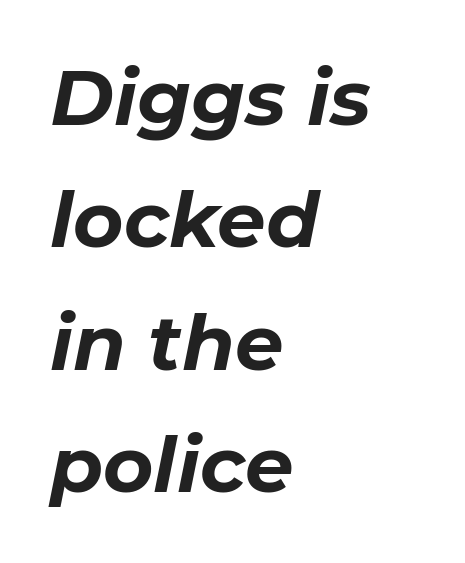
{"italic": "yes", "lean": "right", "slant_degrees": 11, "bold": "yes", "weight": "bold", "width": "normal", "stroke_contrast": "low", "x_height": "medium", "monospaced": "no", "underline": "no", "align": "left", "line_spacing": "normal", "line_spacing_ratio": 1.59, "letter_spacing": "normal", "letter_spacing_em": 0.0, "glyph_px": 77}
